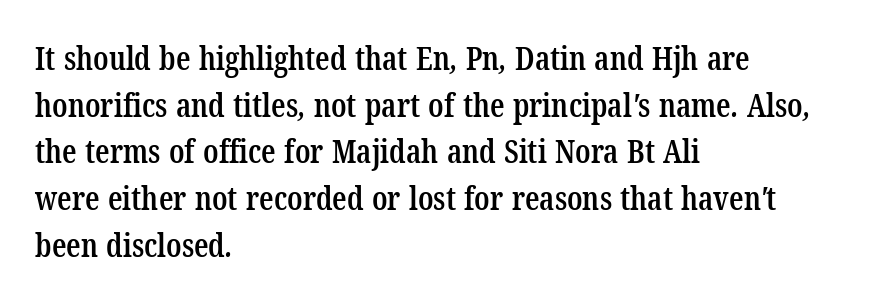
The image shows 32 px semibold, condensed serif type; set left-aligned, normal line spacing (1.46x), normal letter spacing, not underlined; low stroke contrast and a medium x-height.
